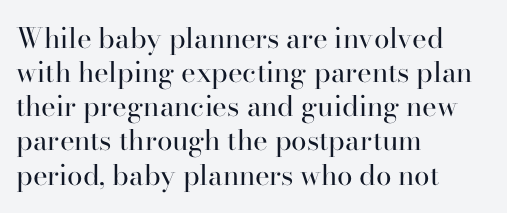
On a weight scale, this lands at 450 or below. Beneath every word, the page is bare. The rag falls on the right side of this text block. The lettering stays uniformly vertical, giving the passage a roman look. Default kerning and tracking; the words read as compact shapes.
